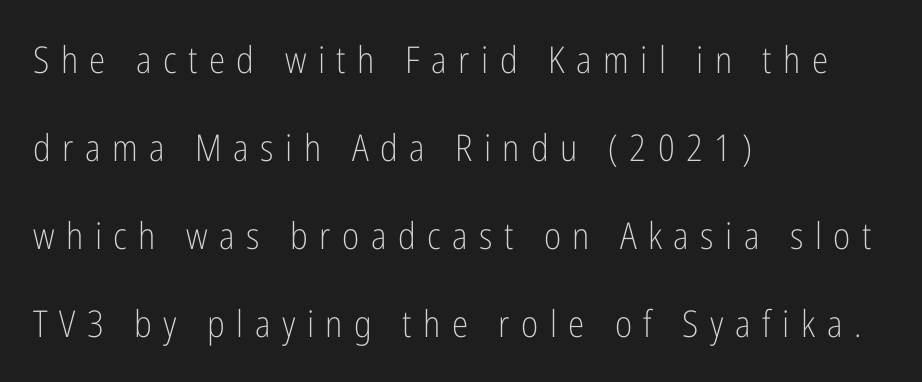
Q: Is the text bold? A: No.
Q: Is the text italic (slanted)? A: No, it is upright.
Q: Is the typeface a serif or a sans-serif typeface? A: Sans-serif.
Q: Is the text underlined? A: No.
Q: How is the paragraph aligned? A: Left-aligned.
Q: Is the spacing between letters normal or unusually wide? A: Unusually wide.
Q: Is the spacing between lines tight, normal or loose? A: Loose.
Q: Width (condensed, normal, or wide)? A: Condensed.
Q: Stroke contrast? A: Low.
Q: x-height? A: Medium.
Q: Monospaced? A: No.
